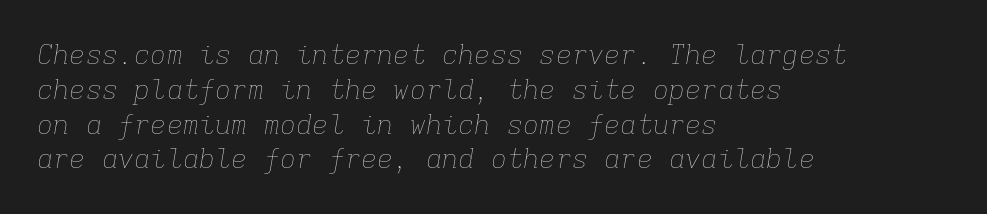
When letters slant like this, we call the style italic. What stands out about the letter spacing? Nothing — it is the standard amount. Honestly, the row spacing looks completely unremarkable. The typesetter chose a ragged-right arrangement here.
